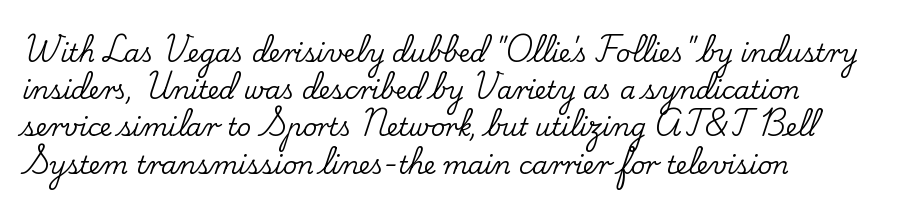
{"underline": "no", "align": "left", "line_spacing": "normal", "line_spacing_ratio": 1.49, "letter_spacing": "normal", "letter_spacing_em": 0.0, "glyph_px": 25}
